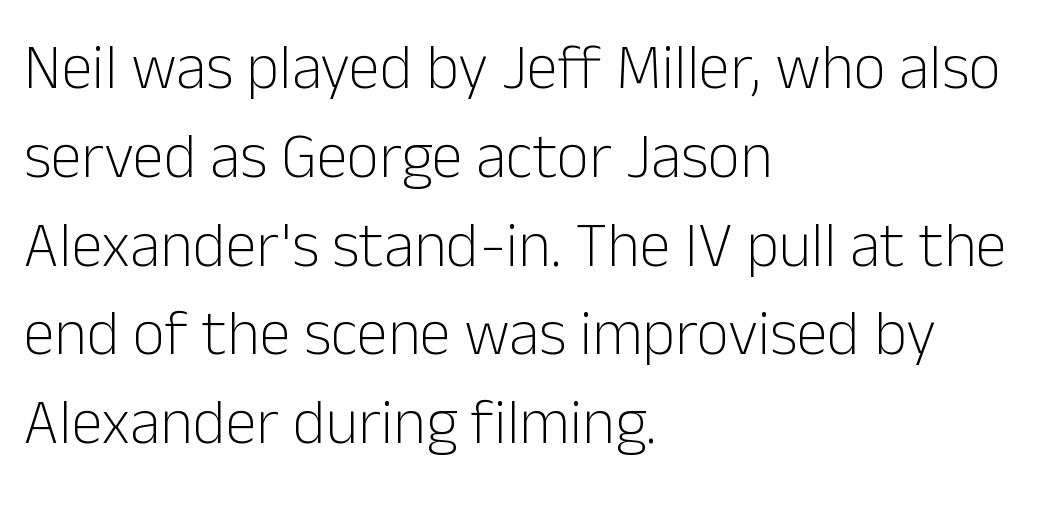
Q: Is the text bold? A: No.
Q: Is the text italic (slanted)? A: No, it is upright.
Q: Is the typeface a serif or a sans-serif typeface? A: Sans-serif.
Q: Is the text underlined? A: No.
Q: How is the paragraph aligned? A: Left-aligned.
Q: Is the spacing between letters normal or unusually wide? A: Normal.
Q: Is the spacing between lines tight, normal or loose? A: Normal.
Q: Width (condensed, normal, or wide)? A: Normal.
Q: Stroke contrast? A: Low.
Q: x-height? A: Medium.
Q: Monospaced? A: No.
